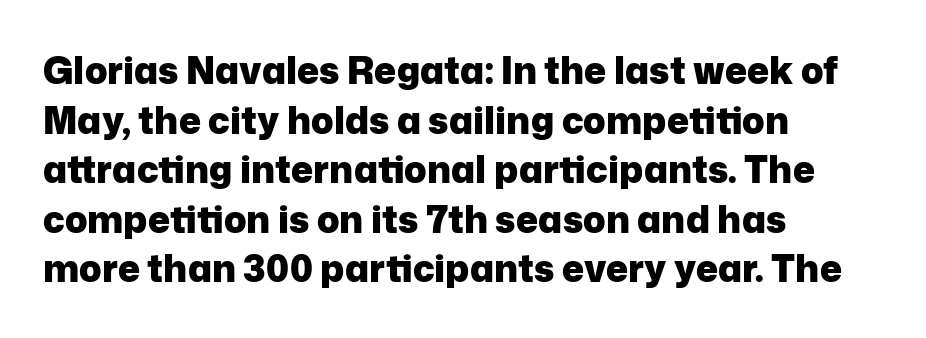
The image shows 37 px heavy sans-serif type, upright; set left-aligned, normal line spacing (1.34x), normal letter spacing, not underlined; low stroke contrast and a medium x-height.
